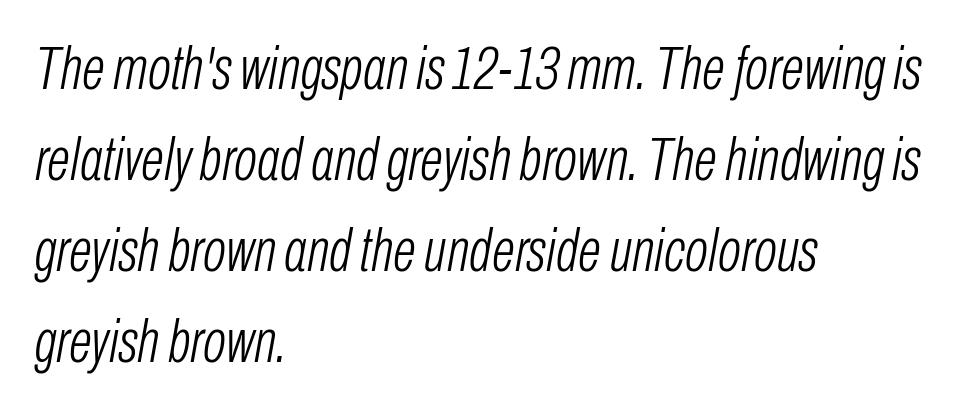
There is no visible air inserted between adjacent glyphs. A typesetter would call this proportional, since set widths differ per character. Glance below the letters and you will spot only blank space. Notice how the stems are inclined rather than vertical — that's the hallmark of italics.
